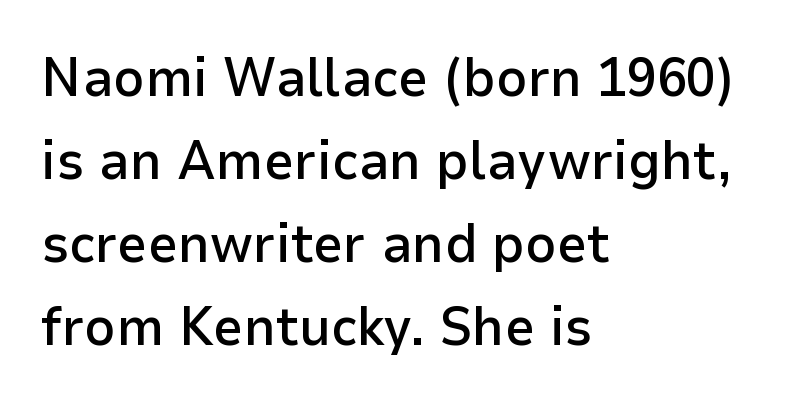
Nope, not italic — everything's standing straight. The space directly below the letters is spotless. The characters look somewhat weighty, a semibold short of true bold. These lines sit exactly where default settings would place them. These lines are rendered in a variable-pitch font.
